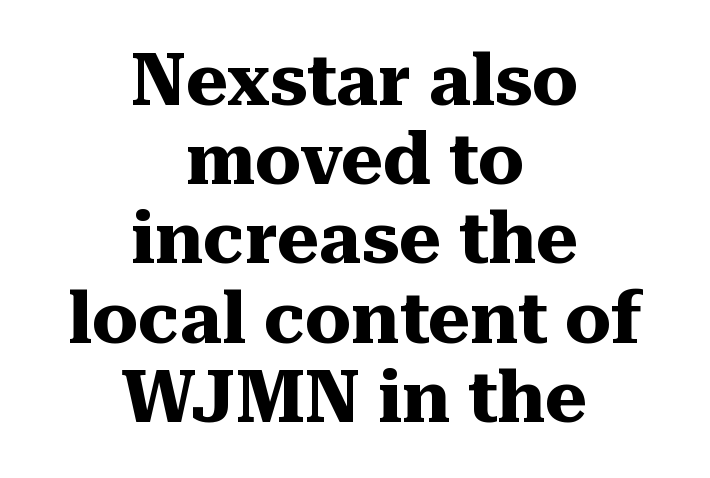
Q: Is the text bold? A: Yes.
Q: Is the text italic (slanted)? A: No, it is upright.
Q: Is the typeface a serif or a sans-serif typeface? A: Serif.
Q: Is the text underlined? A: No.
Q: How is the paragraph aligned? A: Centered.
Q: Is the spacing between letters normal or unusually wide? A: Normal.
Q: Is the spacing between lines tight, normal or loose? A: Tight.
Q: Width (condensed, normal, or wide)? A: Normal.
Q: Stroke contrast? A: Medium.
Q: x-height? A: Medium.
Q: Monospaced? A: No.
